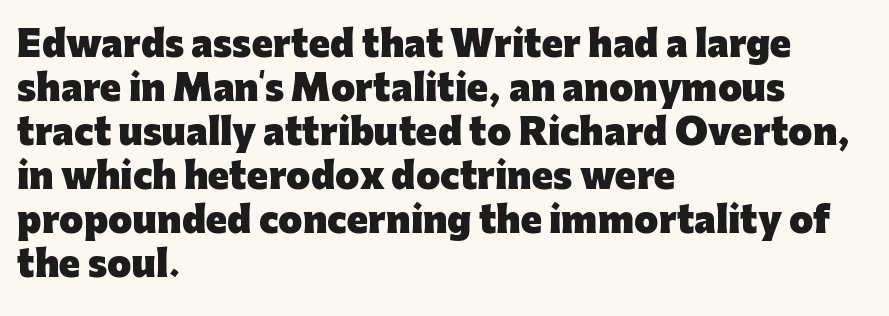
The image shows 35 px heavy sans-serif type, upright; set left-aligned, normal line spacing (1.26x), normal letter spacing, not underlined; low stroke contrast and a medium x-height.
